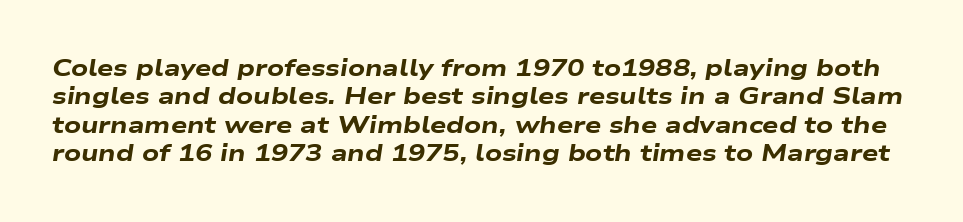
{"italic": "yes", "lean": "right", "slant_degrees": 9, "bold": "yes", "underline": "no", "line_spacing_ratio": 1.23, "letter_spacing": "normal", "letter_spacing_em": 0.0, "glyph_px": 23}
